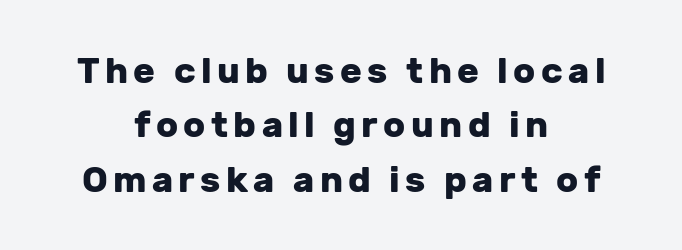
Q: Is the text bold? A: Yes.
Q: Is the text italic (slanted)? A: No, it is upright.
Q: Is the typeface a serif or a sans-serif typeface? A: Sans-serif.
Q: Is the text underlined? A: No.
Q: How is the paragraph aligned? A: Centered.
Q: Is the spacing between lines tight, normal or loose? A: Normal.
Q: Width (condensed, normal, or wide)? A: Normal.
Q: Stroke contrast? A: Low.
Q: x-height? A: Medium.
Q: Monospaced? A: No.
